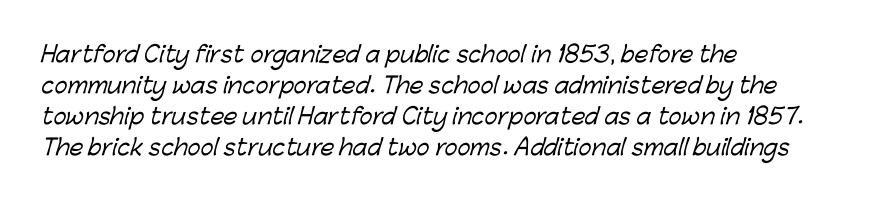
The image shows 22 px text type; set left-aligned, normal line spacing (1.41x), normal letter spacing, not underlined.
